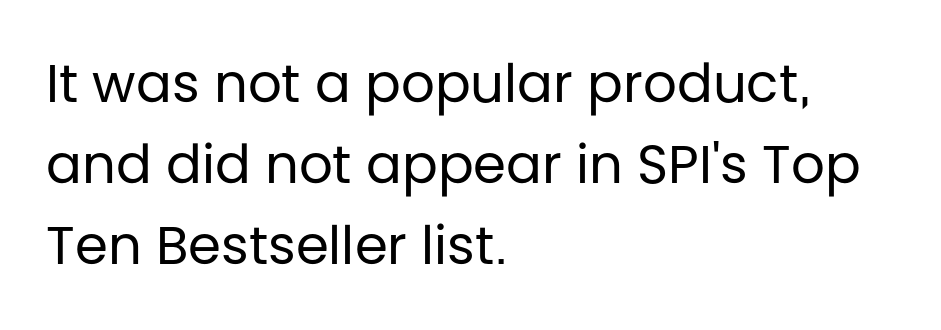
Decoration check: the copy has no underline. Default kerning and tracking; the words read as compact shapes. The passage shown stacks its lines at a standard gap. Posture: upright roman. Is the type heavy? It reads as light-to-regular instead. Reading down the block, your eye returns to a fixed left position each line.
